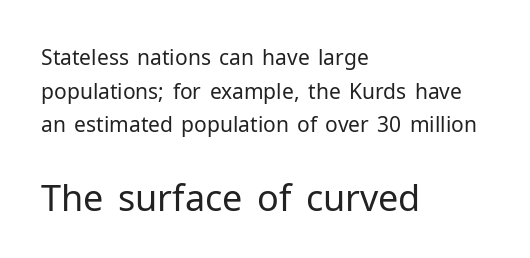
{"serif": "no", "italic": "no", "bold": "no", "weight": "regular", "width": "normal", "stroke_contrast": "low", "x_height": "medium", "monospaced": "no", "underline": "no", "align": "left", "line_spacing": "normal", "line_spacing_ratio": 1.6, "letter_spacing": "normal", "letter_spacing_em": 0.0, "larger_block": "second", "size_ratio": 1.71, "glyph_px": 36}
